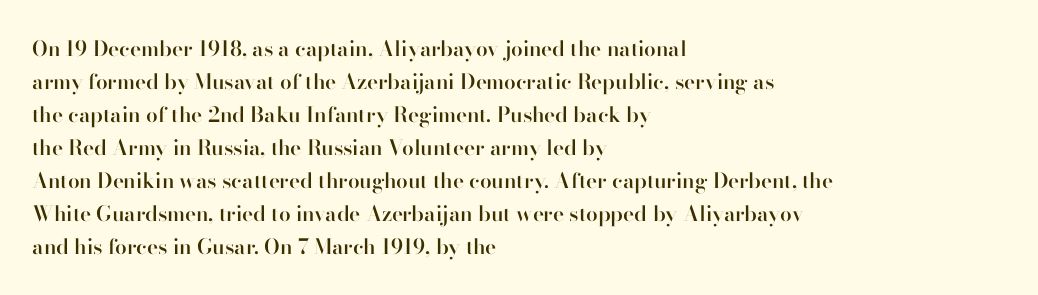
The image shows 21 px text type, upright; set left-aligned, normal line spacing (1.57x), normal letter spacing, not underlined.
